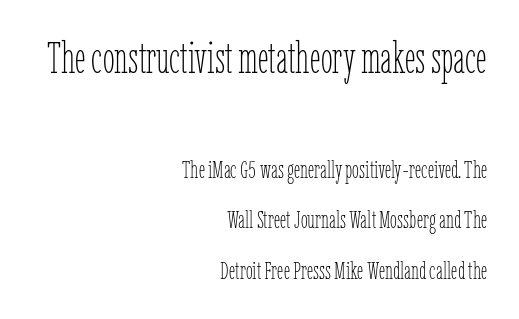
Q: Is the text bold? A: No.
Q: Is the text italic (slanted)? A: No, it is upright.
Q: Is the text underlined? A: No.
Q: How is the paragraph aligned? A: Right-aligned.
Q: Is the spacing between letters normal or unusually wide? A: Normal.
Q: Is the spacing between lines tight, normal or loose? A: Loose.
Q: Which block of text is set in a larger size, the first (top) or the second (bottom)? A: The first (top) one.
Q: Width (condensed, normal, or wide)? A: Condensed.
Q: Stroke contrast? A: Low.
Q: x-height? A: Medium.
Q: Monospaced? A: No.
